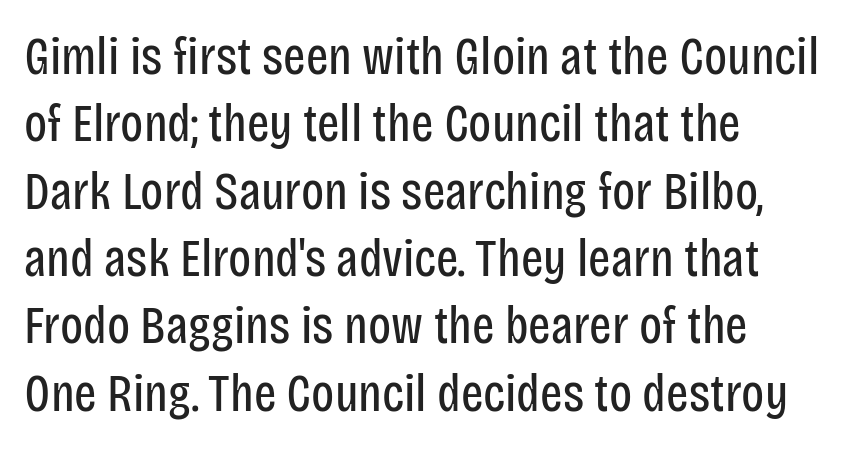
{"serif": "no", "italic": "no", "bold": "no", "weight": "regular", "width": "condensed", "stroke_contrast": "low", "x_height": "large", "monospaced": "no", "underline": "no", "align": "left", "line_spacing": "normal", "line_spacing_ratio": 1.27, "letter_spacing": "normal", "letter_spacing_em": 0.0, "glyph_px": 53}
